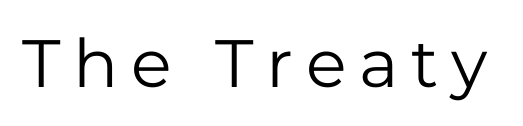
Q: Is the text bold? A: No.
Q: Is the text italic (slanted)? A: No, it is upright.
Q: Is the typeface a serif or a sans-serif typeface? A: Sans-serif.
Q: Is the text underlined? A: No.
Q: Width (condensed, normal, or wide)? A: Normal.
Q: Stroke contrast? A: Low.
Q: x-height? A: Medium.
Q: Monospaced? A: No.
